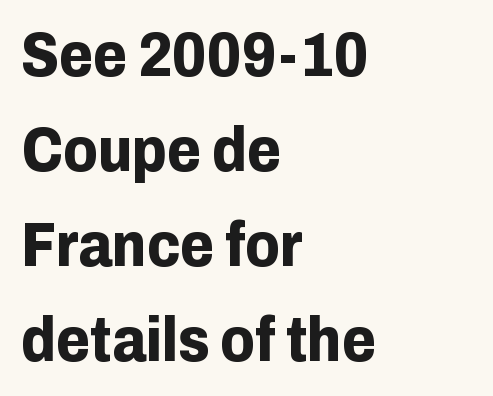
{"serif": "no", "italic": "no", "bold": "yes", "weight": "bold", "width": "normal", "stroke_contrast": "low", "x_height": "medium", "monospaced": "no", "underline": "no", "align": "left", "line_spacing": "normal", "line_spacing_ratio": 1.53, "letter_spacing": "normal", "letter_spacing_em": 0.0, "glyph_px": 62}
